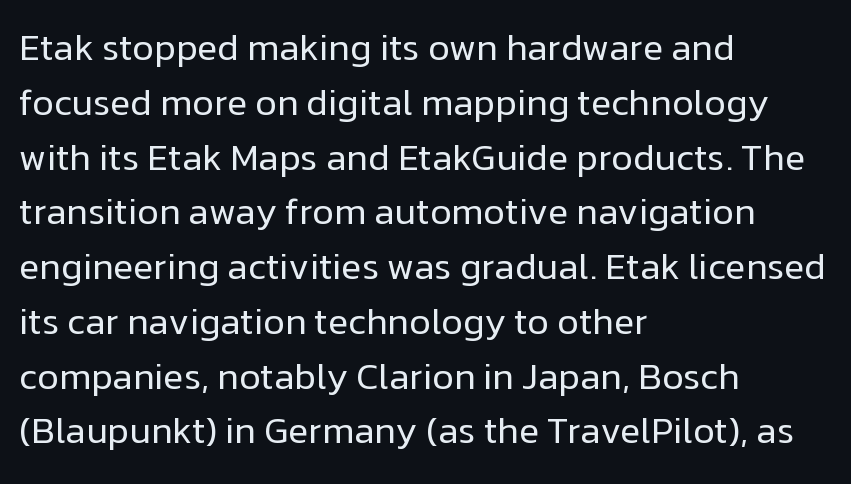
The image shows 37 px regular-weight sans-serif type, upright; set left-aligned, normal line spacing (1.48x), normal letter spacing, not underlined; low stroke contrast and a medium x-height.
